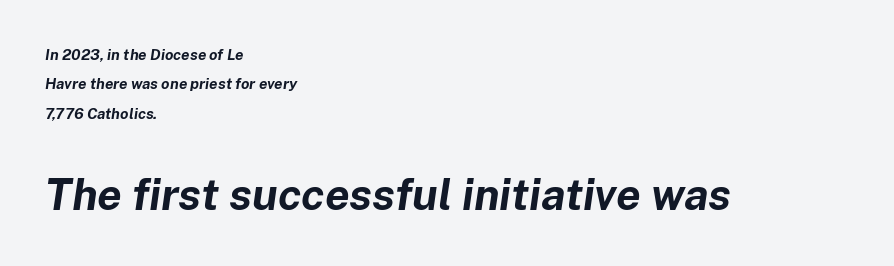
The image shows 44 px bold type, italic (leaning right); set left-aligned, loose line spacing (1.96x), normal letter spacing, not underlined; the second (bottom) block is 2.93x larger; low stroke contrast and a medium x-height.
